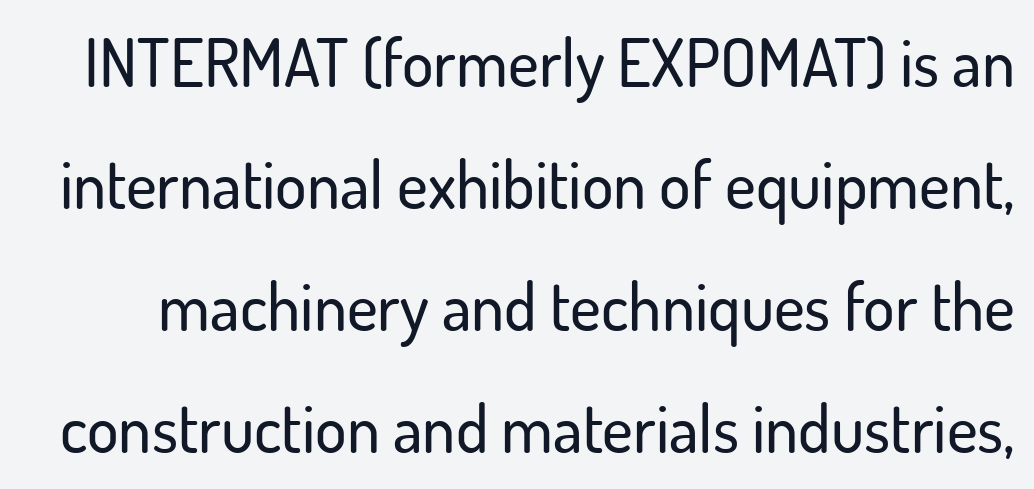
The image shows 66 px sans-serif type, upright; set line spacing 1.85x, normal letter spacing, not underlined; low stroke contrast and a small x-height.
